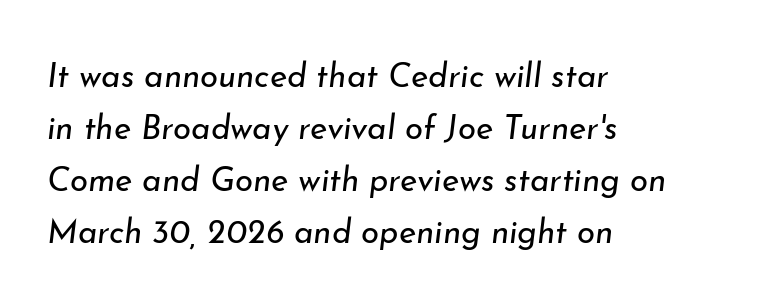
Q: Is the text bold? A: No.
Q: Is the text italic (slanted)? A: Yes, it leans right by about 7 degrees.
Q: Is the text underlined? A: No.
Q: How is the paragraph aligned? A: Left-aligned.
Q: Is the spacing between letters normal or unusually wide? A: Normal.
Q: Is the spacing between lines tight, normal or loose? A: Normal.
Q: Width (condensed, normal, or wide)? A: Normal.
Q: Stroke contrast? A: Low.
Q: x-height? A: Small.
Q: Monospaced? A: No.
